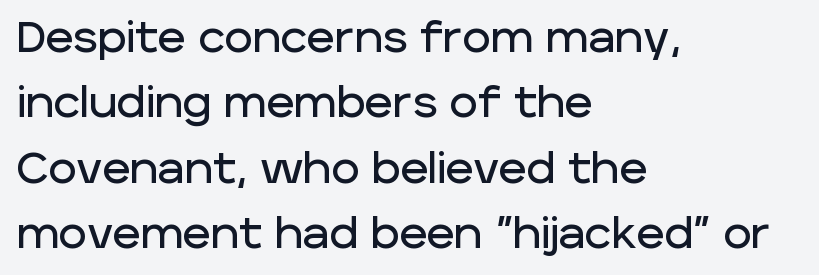
{"serif": "no", "italic": "no", "width": "normal", "stroke_contrast": "low", "x_height": "large", "monospaced": "no", "underline": "no", "align": "left", "line_spacing": "normal", "line_spacing_ratio": 1.52, "letter_spacing": "normal", "letter_spacing_em": 0.0, "glyph_px": 43}
